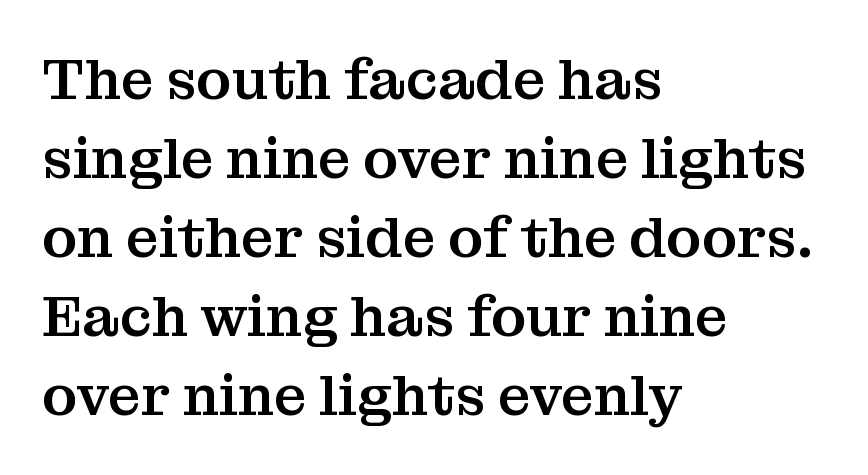
Q: Is the text italic (slanted)? A: No, it is upright.
Q: Is the typeface a serif or a sans-serif typeface? A: Serif.
Q: Is the text underlined? A: No.
Q: How is the paragraph aligned? A: Left-aligned.
Q: Is the spacing between letters normal or unusually wide? A: Normal.
Q: Is the spacing between lines tight, normal or loose? A: Normal.
Q: Width (condensed, normal, or wide)? A: Normal.
Q: Stroke contrast? A: Medium.
Q: x-height? A: Medium.
Q: Monospaced? A: No.
